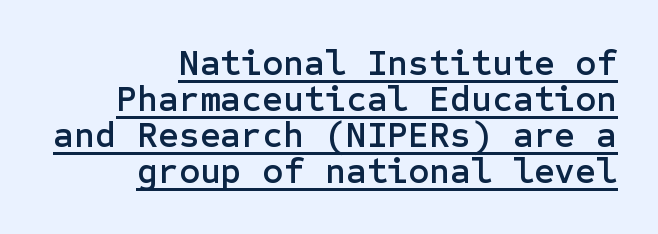
Standard letterfit; no display-style spreading of the glyphs. The paragraph shown leans on its right margin. Notice how the stems are strictly vertical — no italics here. Baseline-to-baseline distance is barely more than the letter height.
